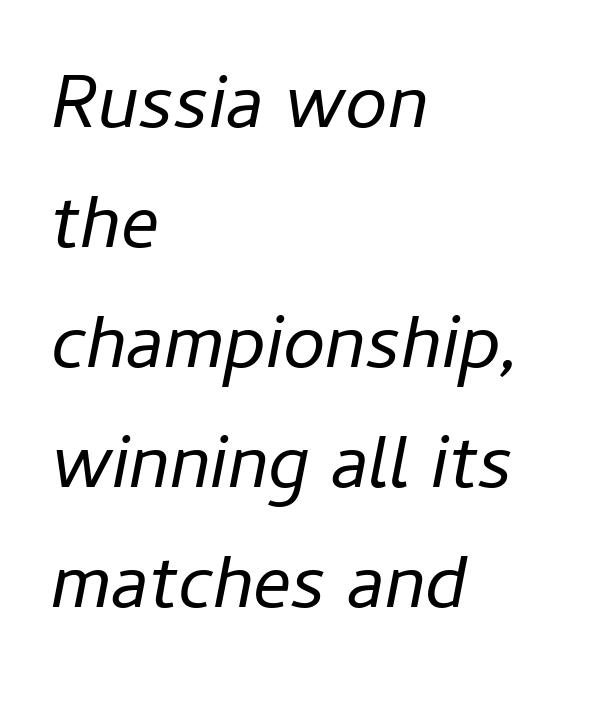
The image shows 76 px regular-weight type, italic (leaning right); set left-aligned, normal line spacing (1.58x), normal letter spacing, not underlined; low stroke contrast and a medium x-height.
